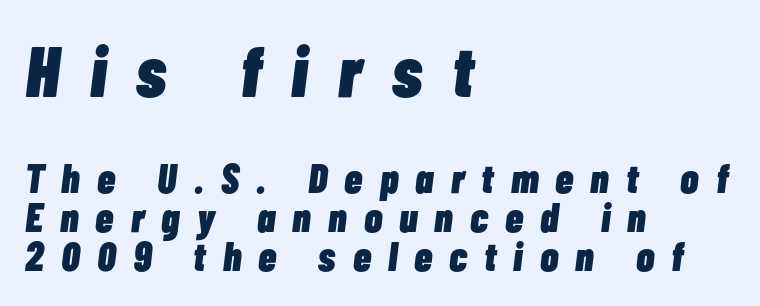
Q: Is the text bold? A: Yes.
Q: Is the text italic (slanted)? A: Yes, it leans right by about 7 degrees.
Q: Is the text underlined? A: No.
Q: How is the paragraph aligned? A: Left-aligned.
Q: Is the spacing between letters normal or unusually wide? A: Unusually wide.
Q: Is the spacing between lines tight, normal or loose? A: Tight.
Q: Which block of text is set in a larger size, the first (top) or the second (bottom)? A: The first (top) one.
Q: Width (condensed, normal, or wide)? A: Condensed.
Q: Stroke contrast? A: Low.
Q: x-height? A: Medium.
Q: Monospaced? A: No.
